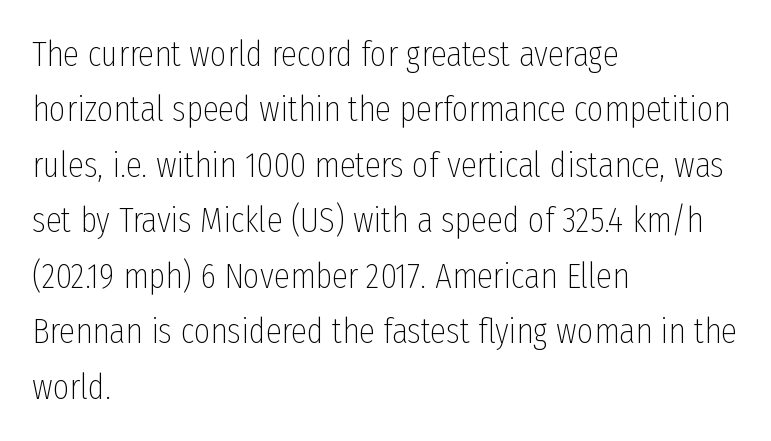
The image shows 36 px thin, condensed sans-serif type, upright; set left-aligned, normal line spacing (1.54x), normal letter spacing, not underlined; low stroke contrast and a medium x-height.
